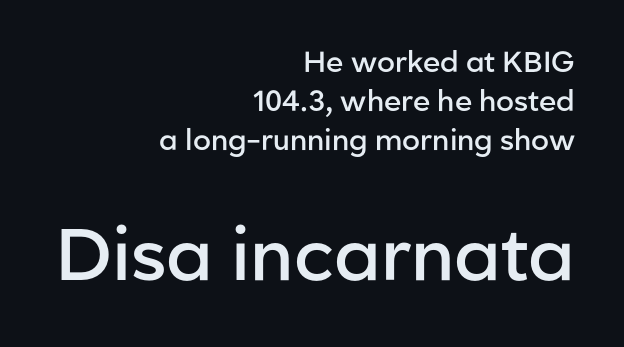
{"serif": "no", "italic": "no", "bold": "semi", "weight": "semibold", "width": "normal", "stroke_contrast": "low", "x_height": "medium", "monospaced": "no", "underline": "no", "align": "right", "line_spacing": "normal", "line_spacing_ratio": 1.34, "letter_spacing": "normal", "letter_spacing_em": 0.0, "larger_block": "second", "size_ratio": 2.52, "glyph_px": 73}
